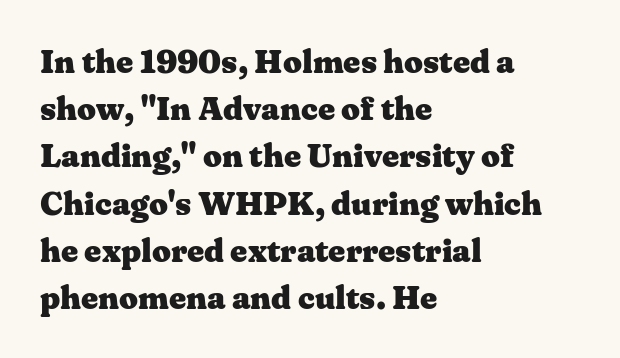
The image shows 33 px heavy, wide serif type, upright; set left-aligned, normal line spacing (1.43x), normal letter spacing, not underlined; medium stroke contrast and a medium x-height.
